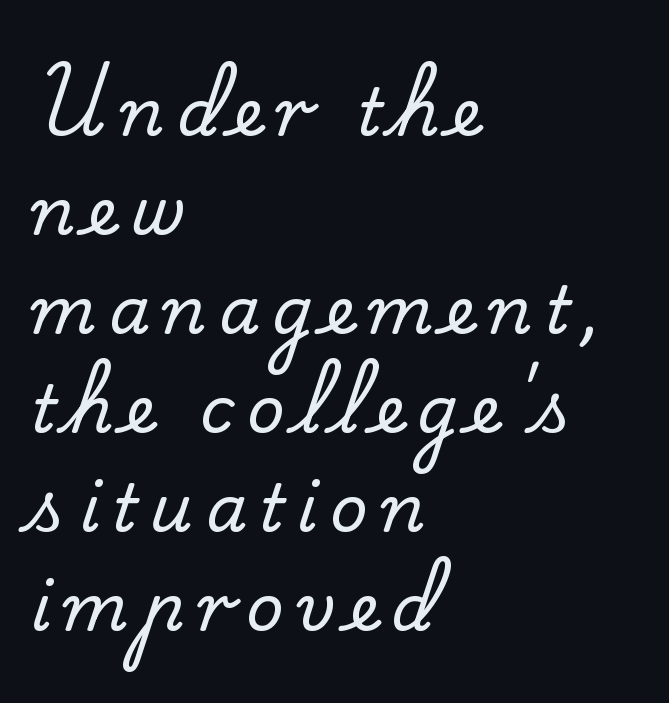
{"serif": "yes", "width": "normal", "stroke_contrast": "low", "x_height": "small", "monospaced": "no", "underline": "no", "align": "left", "line_spacing": "normal", "line_spacing_ratio": 1.5, "glyph_px": 66}
